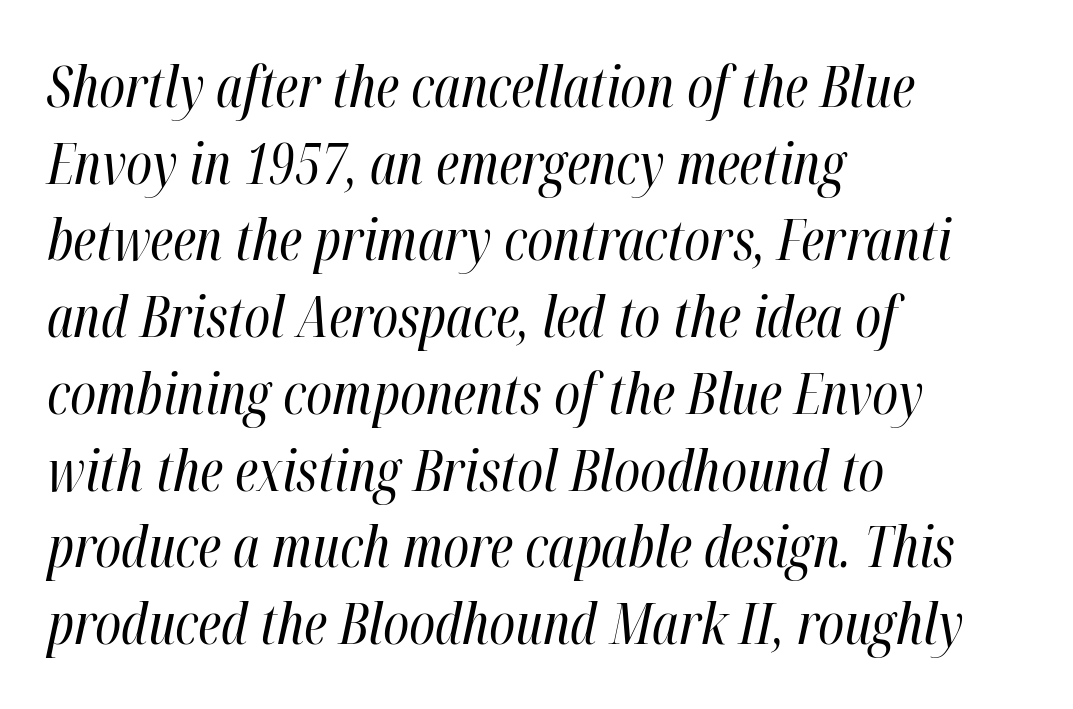
Characters follow at the spacing the type designer built in. The text carries the slant typical of an italic or oblique font. Heft: none added — not bold. The zone under the glyphs is completely vacant. A typesetter would call this proportional, since set widths differ per character. The typesetter chose a ragged-right arrangement here.
